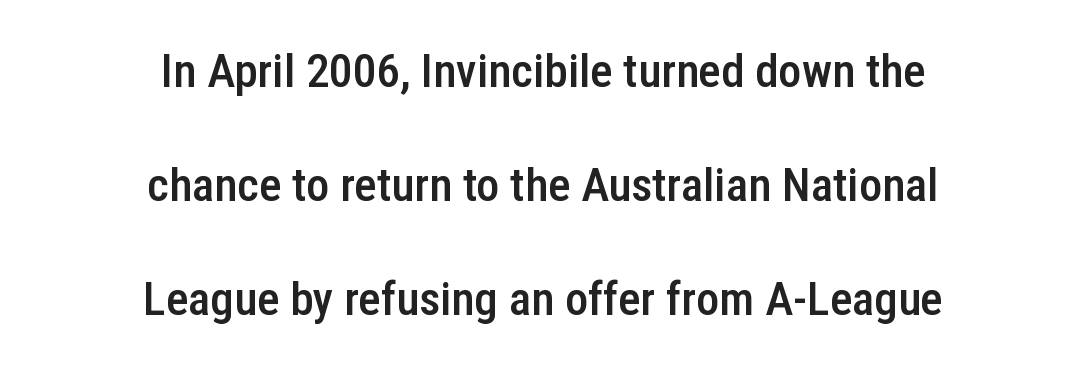
Is this a sans? Yes — the strokes have no serifs. Quick note: underline off. How heavy is the stroke? Medium-heavy — a semibold, shy of bold. Short note: letters normally spaced.
